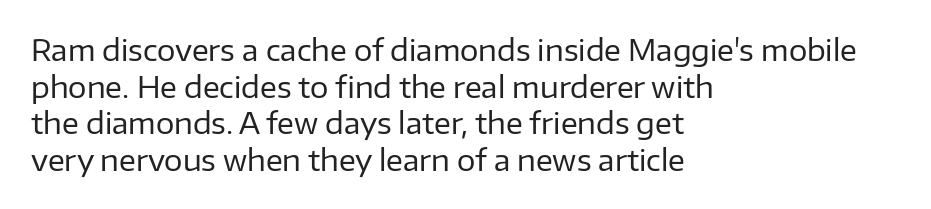
The letters advance in unequal steps, a hallmark of proportional type. The string is rendered with underlining switched off. The axis of the letterforms is exactly vertical. Honestly, the letter spacing is just normal — you wouldn't notice it. No chunkiness to these letters — they're not bold. The rendering uses a moderate line-height, typical for paragraphs.
